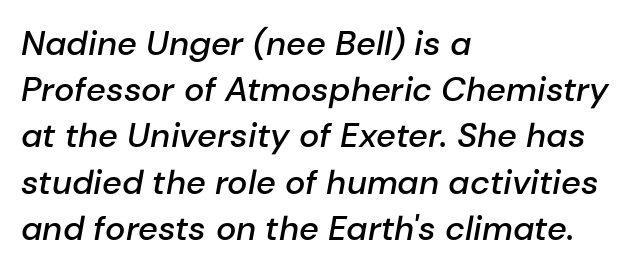
The image shows 34 px semibold type, italic (leaning right); set left-aligned, normal line spacing (1.36x), normal letter spacing, not underlined; low stroke contrast and a medium x-height.
